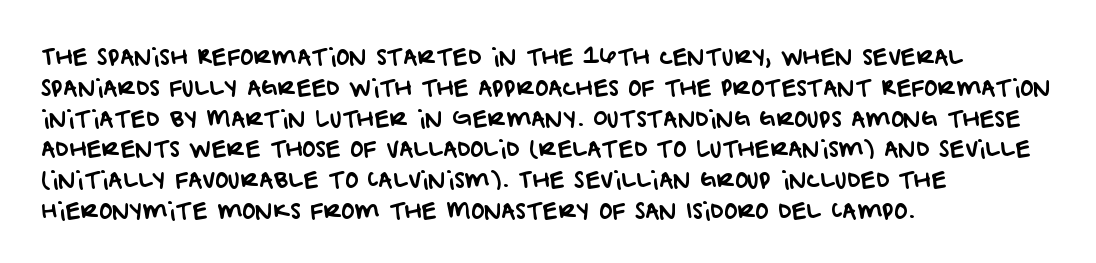
Q: Is the text underlined? A: No.
Q: How is the paragraph aligned? A: Left-aligned.
Q: Is the spacing between letters normal or unusually wide? A: Normal.
Q: Is the spacing between lines tight, normal or loose? A: Normal.
